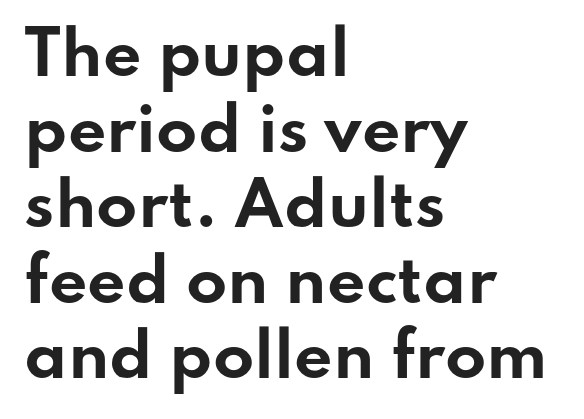
The image shows 60 px bold, wide sans-serif type, upright; set left-aligned, normal line spacing (1.26x), normal letter spacing, not underlined; low stroke contrast and a small x-height.
